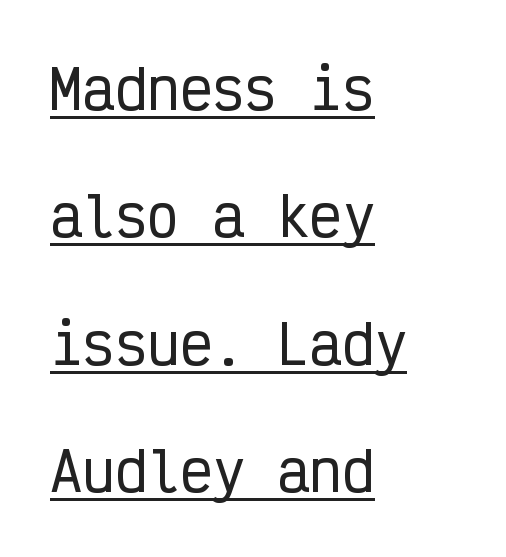
The image shows 54 px condensed sans-serif type, upright, monospaced; set left-aligned, loose line spacing (2.36x), normal letter spacing, underlined; low stroke contrast and a medium x-height.
